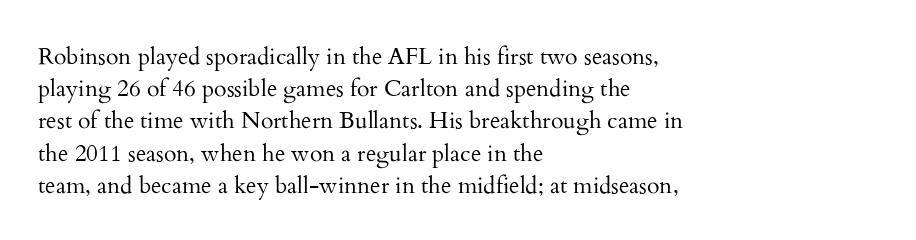
Regarding leading, the lines here are spaced in the standard way. The setting favours the left margin, as ordinary paragraphs usually do. The typeface has the unassuming heft of standard copy or less. The tracking reads as untouched default to a designer's eye. Type without underlining. Vertical strokes here are truly vertical.
